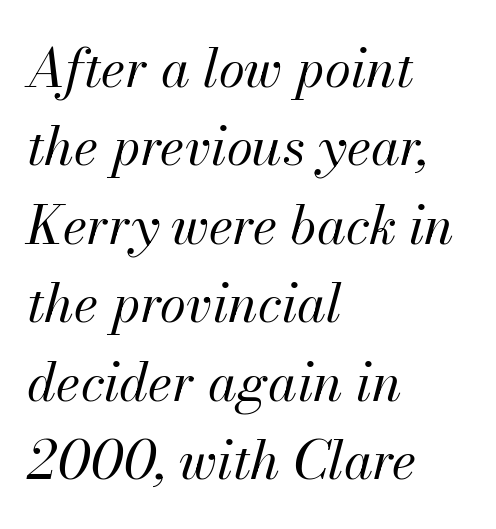
There's an unmistakable incline to the writing here. The face used here is rendered with its standard letterfit. What's the leading like? Ordinary, nothing unusual. Note the varied advance widths — an 'i' is clearly narrower than an 'm'. Bold? No — there's no thickening of the strokes.
